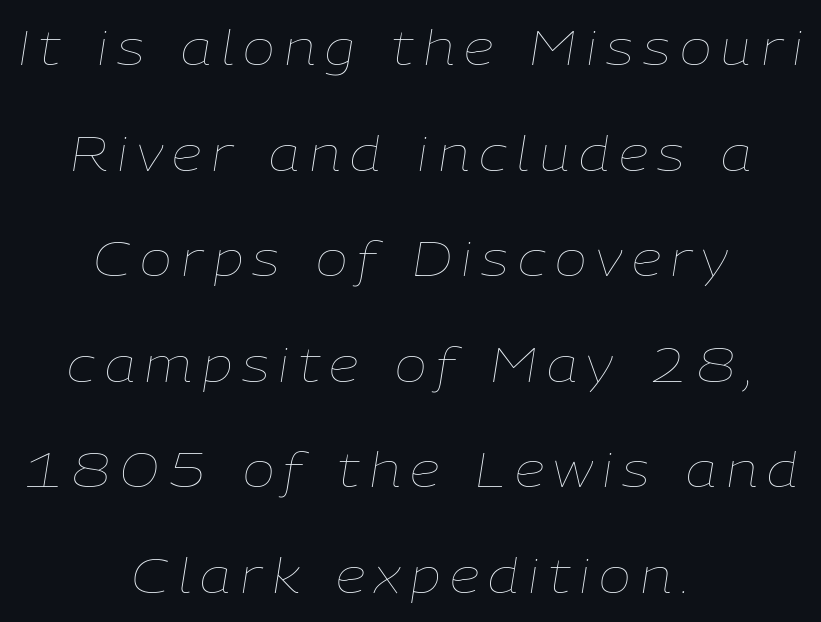
Q: Is the text bold? A: No.
Q: Is the text italic (slanted)? A: Yes, it leans right by about 9 degrees.
Q: Is the text underlined? A: No.
Q: How is the paragraph aligned? A: Centered.
Q: Is the spacing between letters normal or unusually wide? A: Unusually wide.
Q: Is the spacing between lines tight, normal or loose? A: Loose.
Q: Width (condensed, normal, or wide)? A: Normal.
Q: Stroke contrast? A: Low.
Q: x-height? A: Medium.
Q: Monospaced? A: No.
